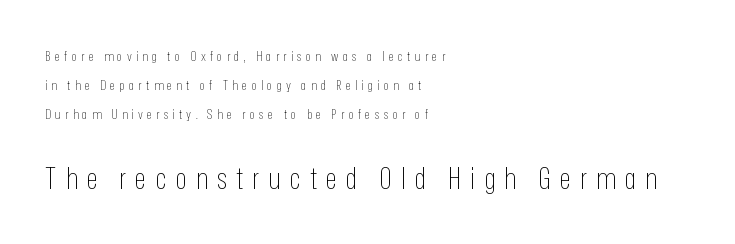
Every row of glyphs begins at an identical x-position on the left. The zone under the glyphs is completely vacant. The passage shown is typeset with a sans-serif family. This sample uses an upright cut, with every glyph sitting square on the baseline.
